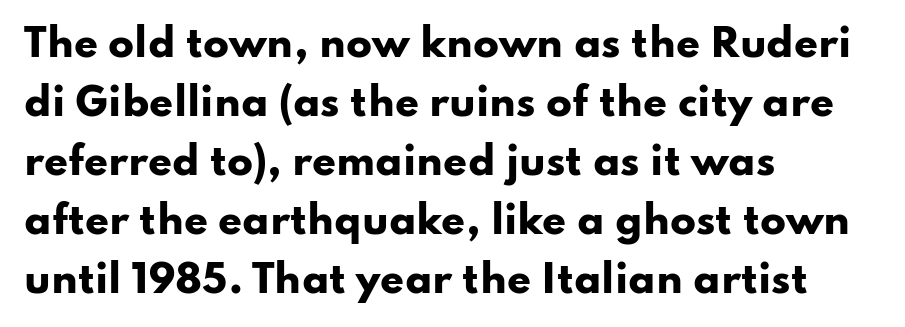
{"serif": "no", "italic": "no", "bold": "yes", "weight": "heavy", "width": "wide", "stroke_contrast": "low", "x_height": "small", "monospaced": "no", "underline": "no", "align": "left", "line_spacing": "normal", "line_spacing_ratio": 1.55, "letter_spacing": "normal", "letter_spacing_em": 0.0, "glyph_px": 38}
